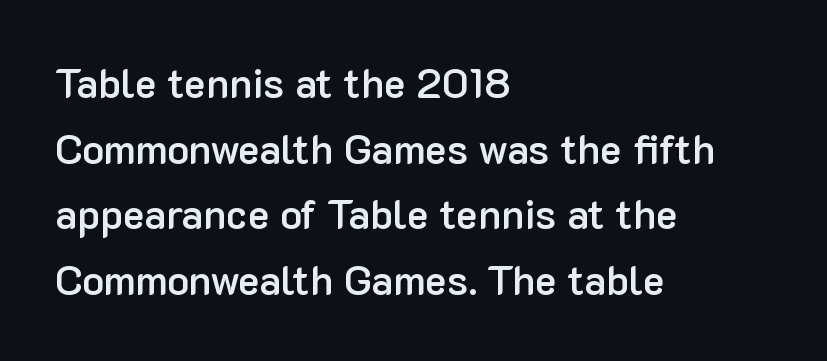
The image shows 41 px semibold sans-serif type, upright; set left-aligned, normal line spacing (1.6x), normal letter spacing, not underlined; low stroke contrast and a medium x-height.
